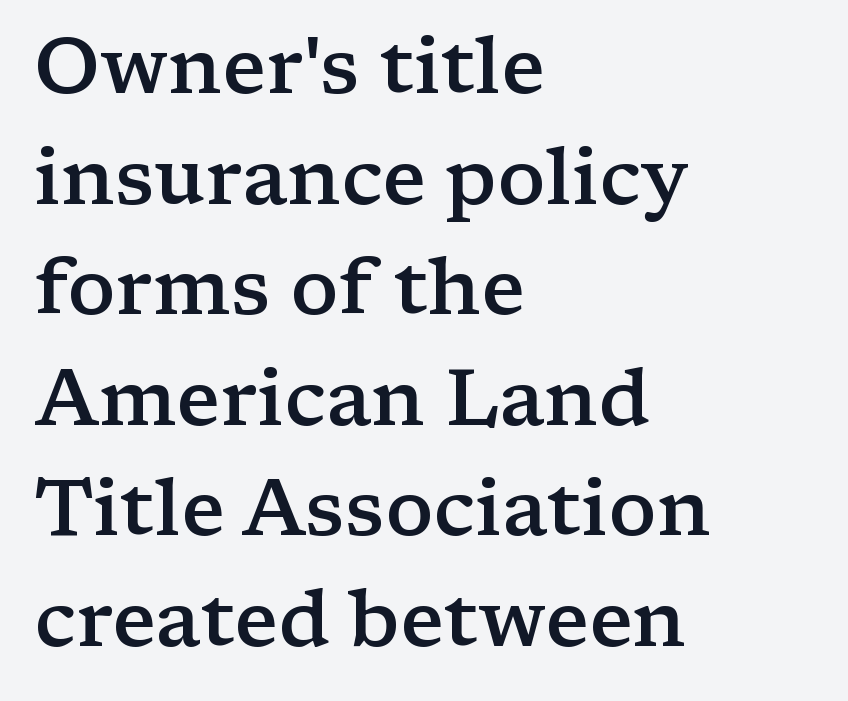
The image shows 79 px semibold, wide serif type, upright; set left-aligned, normal line spacing (1.4x), normal letter spacing, not underlined; low stroke contrast and a medium x-height.
